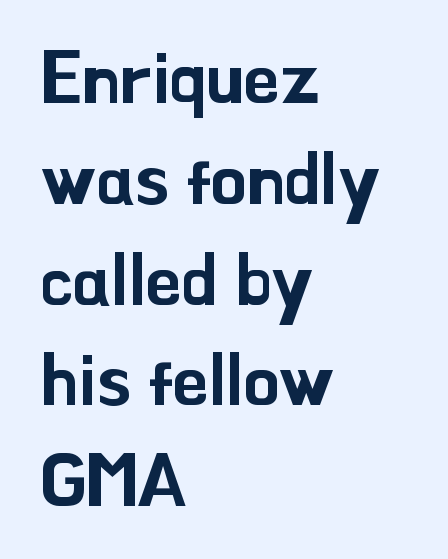
Descenders are the only things crossing below the line. Does the leading feel generous? No, just average. Characters follow at the spacing the type designer built in. Does the copy run flush right? No — it runs flush left.
